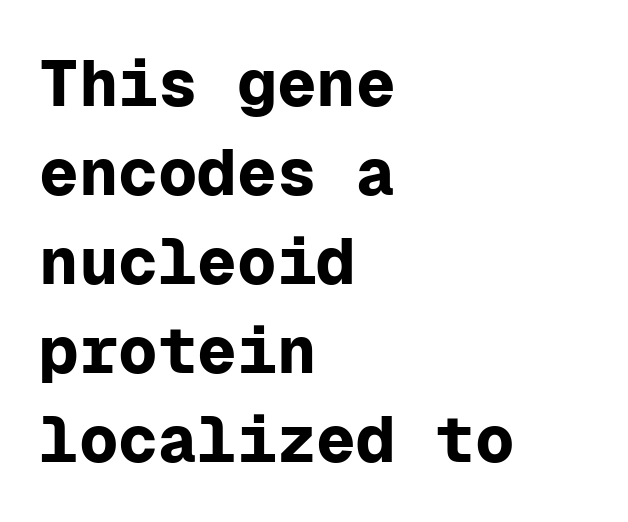
Q: Is the text bold? A: Yes.
Q: Is the text italic (slanted)? A: No, it is upright.
Q: Is the typeface a serif or a sans-serif typeface? A: Sans-serif.
Q: Is the text underlined? A: No.
Q: How is the paragraph aligned? A: Left-aligned.
Q: Is the spacing between letters normal or unusually wide? A: Normal.
Q: Is the spacing between lines tight, normal or loose? A: Normal.
Q: Width (condensed, normal, or wide)? A: Normal.
Q: Stroke contrast? A: Low.
Q: x-height? A: Medium.
Q: Monospaced? A: Yes.
